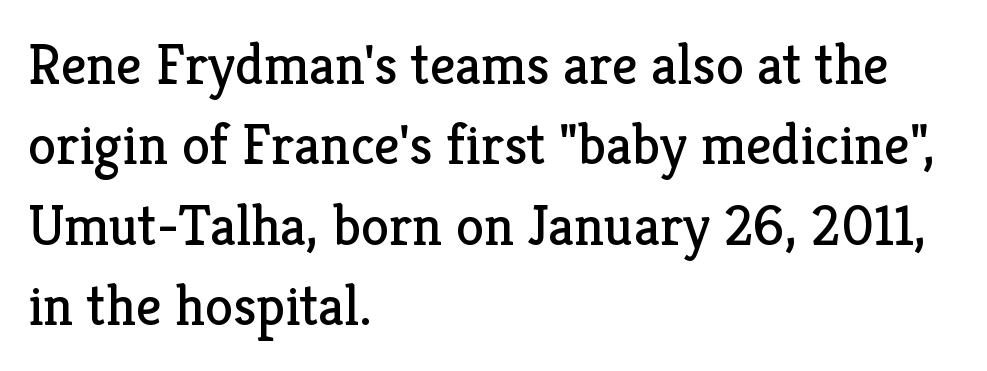
{"serif": "yes", "italic": "no", "bold": "no", "weight": "regular", "width": "normal", "stroke_contrast": "low", "x_height": "medium", "monospaced": "no", "underline": "no", "align": "left", "line_spacing": "normal", "line_spacing_ratio": 1.41, "letter_spacing": "normal", "letter_spacing_em": 0.0, "glyph_px": 57}
